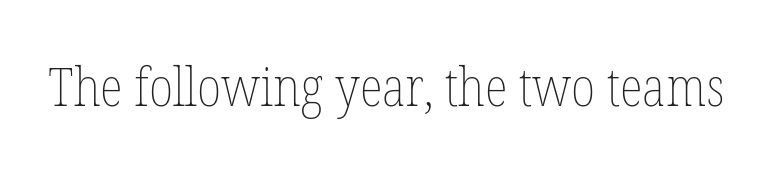
{"italic": "no", "bold": "no", "weight": "thin", "width": "condensed", "stroke_contrast": "low", "x_height": "medium", "monospaced": "no", "underline": "no", "letter_spacing": "normal", "letter_spacing_em": 0.0, "glyph_px": 54}
